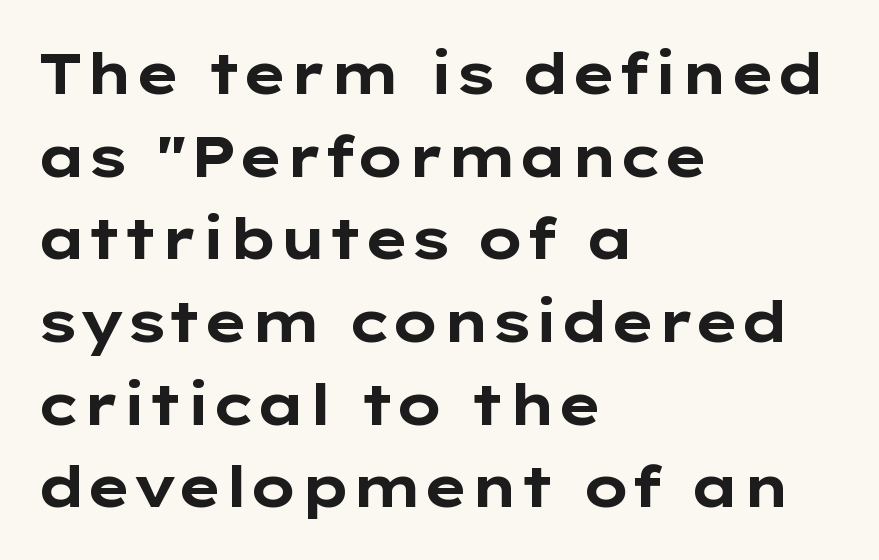
The image shows 57 px bold, wide sans-serif type, upright; set left-aligned, normal line spacing (1.45x), normal letter spacing, not underlined; low stroke contrast and a medium x-height.
